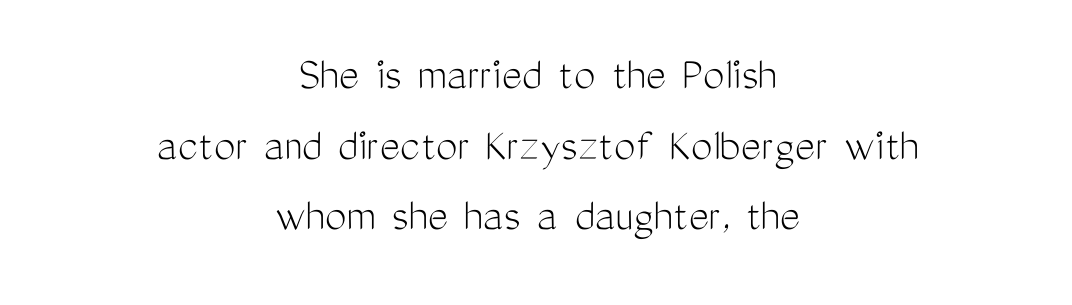
This sample uses a sans-serif face. Vertically, the passage feels balanced, rows spaced as you'd expect. Vertical stems look standard width or narrower in stroke. Upright lettering throughout.
